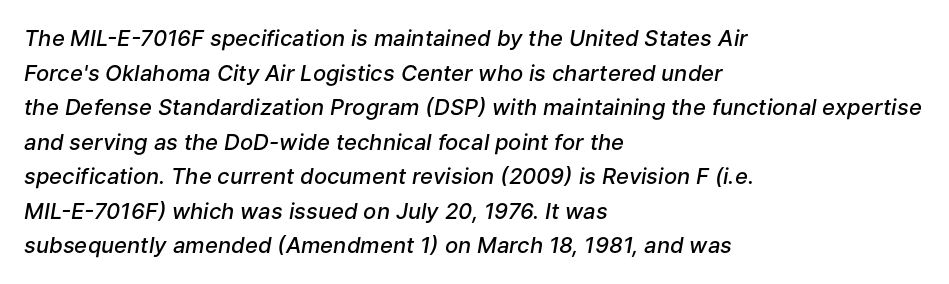
Q: Is the text bold? A: Semi-bold.
Q: Is the text italic (slanted)? A: Yes, it leans right by about 9 degrees.
Q: Is the text underlined? A: No.
Q: How is the paragraph aligned? A: Left-aligned.
Q: Is the spacing between letters normal or unusually wide? A: Normal.
Q: Is the spacing between lines tight, normal or loose? A: Normal.
